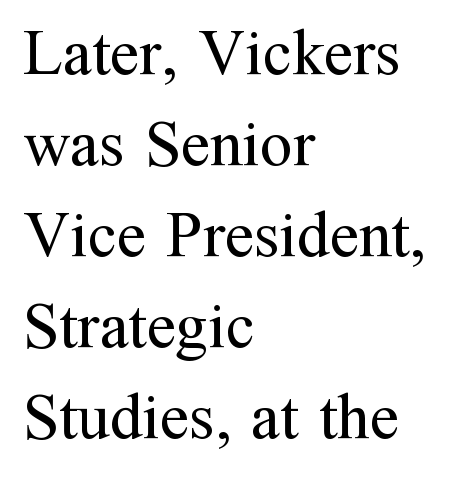
{"serif": "yes", "italic": "no", "bold": "no", "weight": "regular", "width": "normal", "stroke_contrast": "medium", "x_height": "medium", "monospaced": "no", "underline": "no", "align": "left", "line_spacing": "normal", "line_spacing_ratio": 1.4, "letter_spacing": "normal", "letter_spacing_em": 0.0, "glyph_px": 65}
